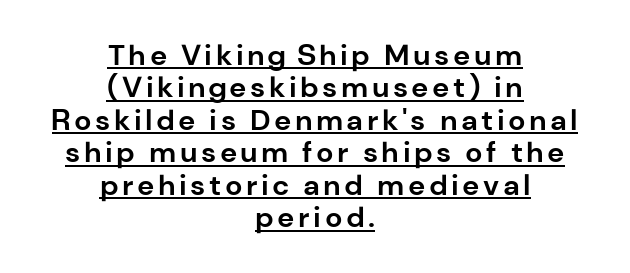
Is this a sans? Yes — the strokes have no serifs. The rendering uses a small line-height, squeezing the rows. The lettering holds an erect, upright posture throughout. Spacing verdict: proportional, widths tailored to each character. Summary of weight: heavy, a full bold.
